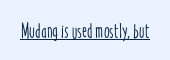
{"italic": "no", "underline": "yes", "letter_spacing": "normal", "letter_spacing_em": 0.0, "glyph_px": 21}
